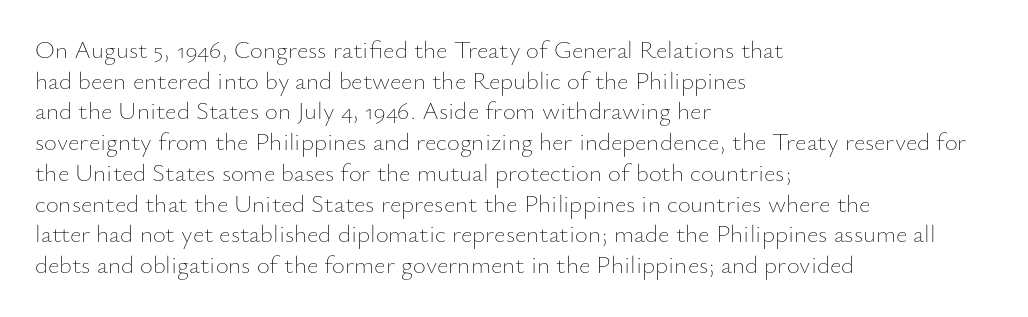
The letters look calm and open, with moderate or lighter stems. Descenders are the only things crossing below the line. Left-aligned paragraph, ragged on the right. Short note: letters normally spaced.
